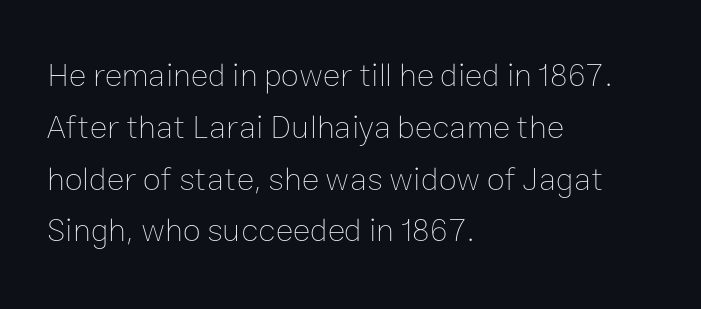
The image shows 33 px thin type, upright; set left-aligned, normal line spacing (1.57x), normal letter spacing, not underlined; low stroke contrast and a medium x-height.
